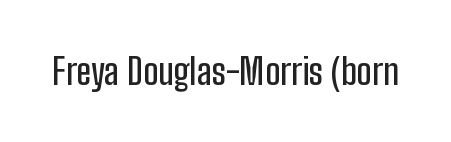
Q: Is the text italic (slanted)? A: No, it is upright.
Q: Is the typeface a serif or a sans-serif typeface? A: Sans-serif.
Q: Is the text underlined? A: No.
Q: Is the spacing between letters normal or unusually wide? A: Normal.
Q: Width (condensed, normal, or wide)? A: Condensed.
Q: Stroke contrast? A: Low.
Q: x-height? A: Medium.
Q: Monospaced? A: No.
